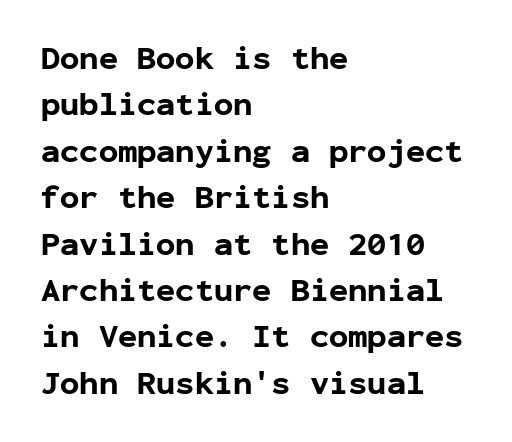
You'd pick this weight for a headline — it's a proper bold. Caption: multi-line text, flush left, ragged right. Style check: upright. Descenders hang freely into open space. A typesetter would call this zero additional tracking.
